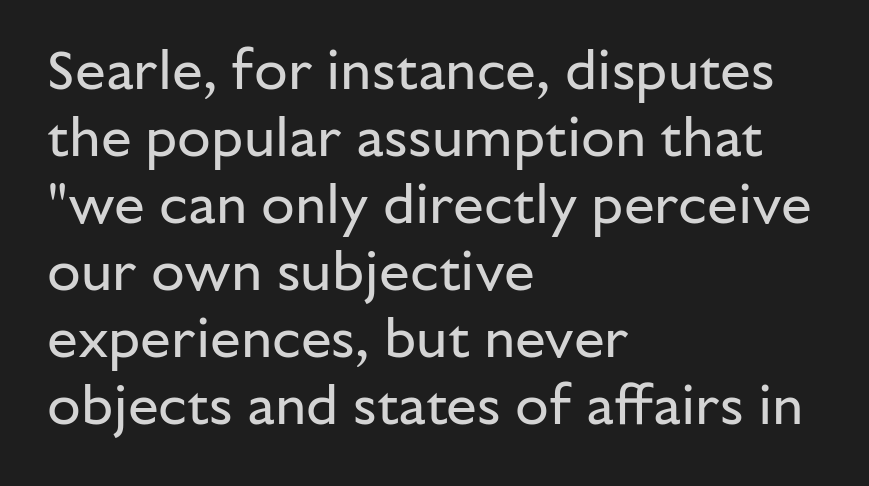
Stems here are at most as thick as an everyday book face. Vertical strokes here are truly vertical. The rendering anchors every line to the left-hand side. The characters display no serif detailing; their extremities are plain. A bare baseline throughout the passage. Each letter keeps its own natural width here, so spacing adapts to shape.
